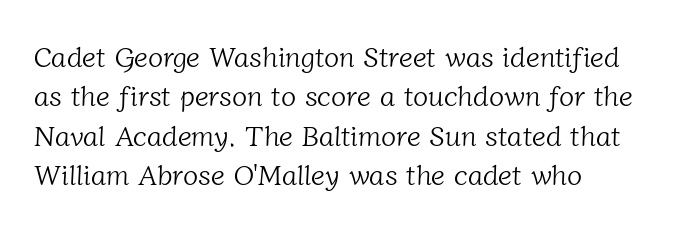
Q: Is the text bold? A: No.
Q: Is the typeface a serif or a sans-serif typeface? A: Serif.
Q: Is the text underlined? A: No.
Q: Is the spacing between letters normal or unusually wide? A: Normal.
Q: Is the spacing between lines tight, normal or loose? A: Normal.
Q: Width (condensed, normal, or wide)? A: Normal.
Q: Stroke contrast? A: Low.
Q: x-height? A: Medium.
Q: Monospaced? A: No.
